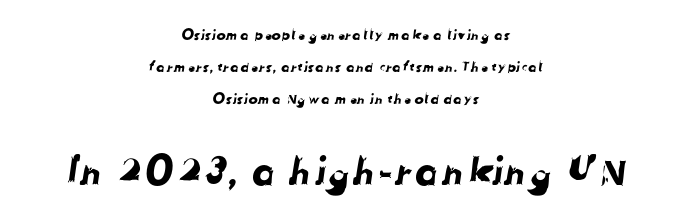
The image shows 38 px sans-serif type; set centered, loose line spacing (2.3x), normal letter spacing, not underlined; the second (bottom) block is 2.71x larger; low stroke contrast and a medium x-height.
